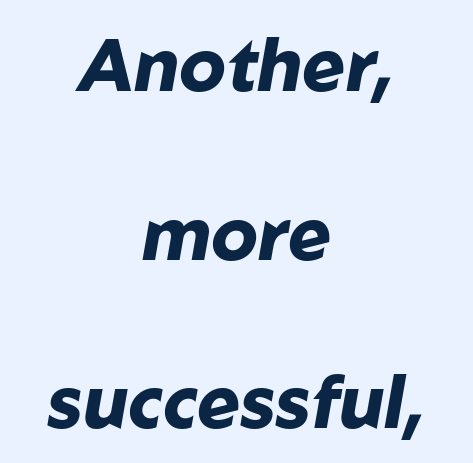
{"italic": "yes", "lean": "right", "slant_degrees": 10, "bold": "yes", "weight": "heavy", "width": "normal", "stroke_contrast": "low", "x_height": "medium", "monospaced": "no", "underline": "no", "align": "center", "line_spacing": "loose", "line_spacing_ratio": 2.31, "letter_spacing": "normal", "letter_spacing_em": 0.0, "glyph_px": 73}
